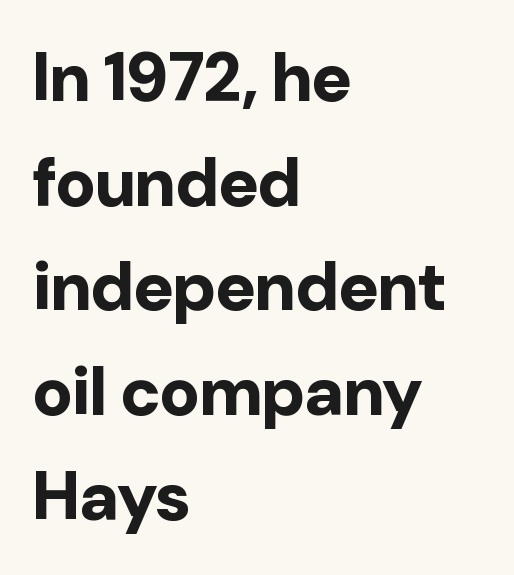
The image shows 68 px bold sans-serif type, upright; set left-aligned, normal line spacing (1.54x), normal letter spacing, not underlined; low stroke contrast and a medium x-height.
